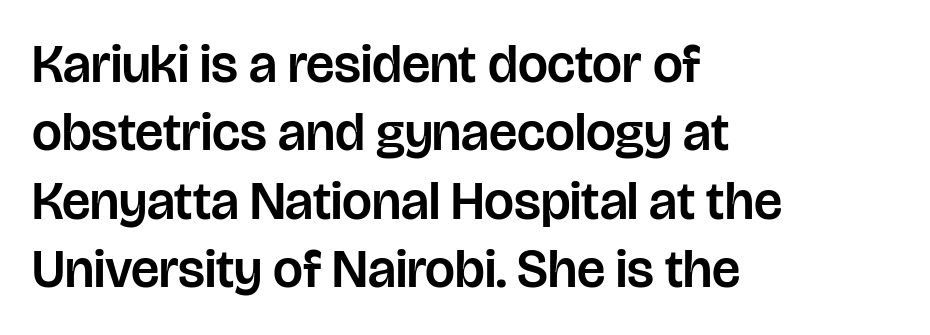
Q: Is the text italic (slanted)? A: No, it is upright.
Q: Is the typeface a serif or a sans-serif typeface? A: Sans-serif.
Q: Is the text underlined? A: No.
Q: How is the paragraph aligned? A: Left-aligned.
Q: Is the spacing between letters normal or unusually wide? A: Normal.
Q: Is the spacing between lines tight, normal or loose? A: Normal.
Q: Width (condensed, normal, or wide)? A: Normal.
Q: Stroke contrast? A: Low.
Q: x-height? A: Large.
Q: Monospaced? A: No.
